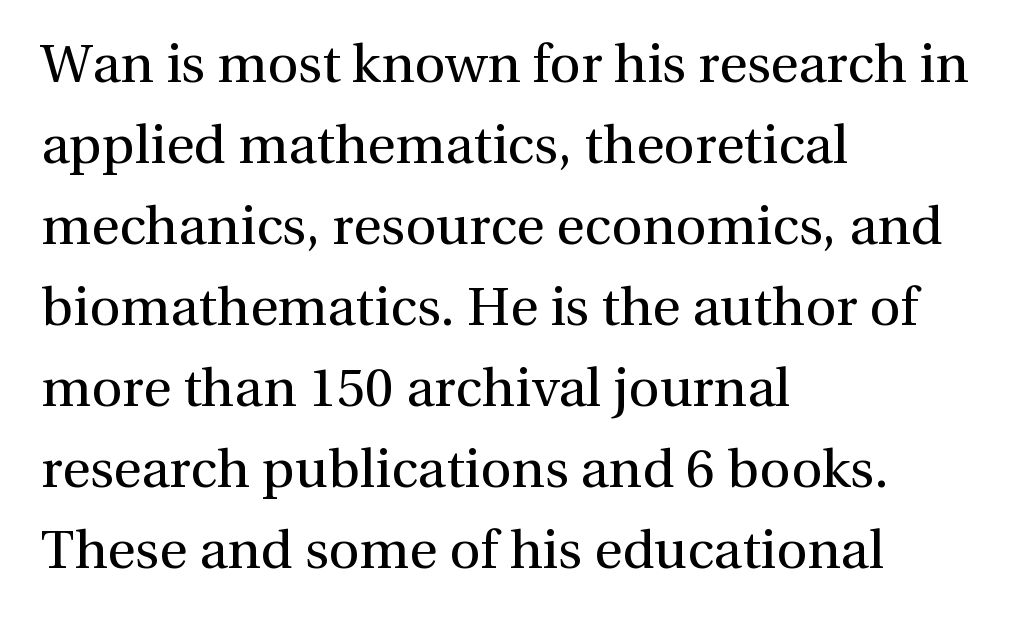
Q: Is the text bold? A: No.
Q: Is the text italic (slanted)? A: No, it is upright.
Q: Is the typeface a serif or a sans-serif typeface? A: Serif.
Q: Is the text underlined? A: No.
Q: How is the paragraph aligned? A: Left-aligned.
Q: Is the spacing between letters normal or unusually wide? A: Normal.
Q: Is the spacing between lines tight, normal or loose? A: Normal.
Q: Width (condensed, normal, or wide)? A: Normal.
Q: x-height? A: Medium.
Q: Monospaced? A: No.
